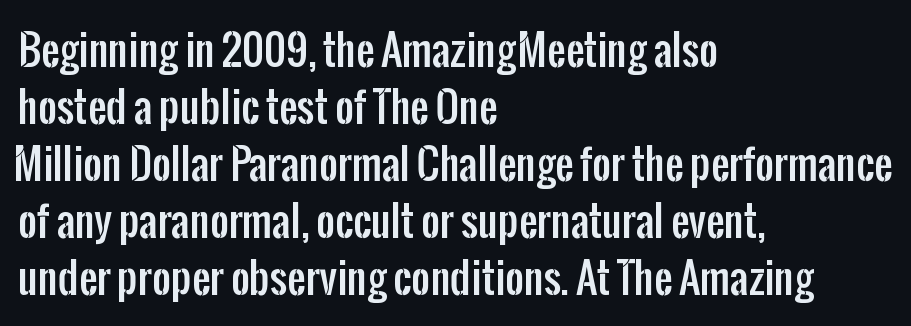
Q: Is the text italic (slanted)? A: No, it is upright.
Q: Is the typeface a serif or a sans-serif typeface? A: Sans-serif.
Q: Is the text underlined? A: No.
Q: How is the paragraph aligned? A: Left-aligned.
Q: Is the spacing between letters normal or unusually wide? A: Normal.
Q: Is the spacing between lines tight, normal or loose? A: Normal.
Q: Width (condensed, normal, or wide)? A: Condensed.
Q: Stroke contrast? A: Low.
Q: x-height? A: Medium.
Q: Monospaced? A: No.
